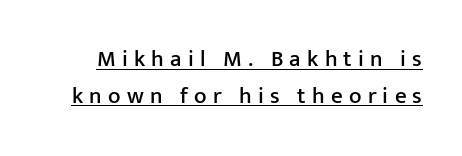
Q: Is the text italic (slanted)? A: No, it is upright.
Q: Is the text underlined? A: Yes.
Q: Is the spacing between letters normal or unusually wide? A: Unusually wide.
Q: Is the spacing between lines tight, normal or loose? A: Normal.
